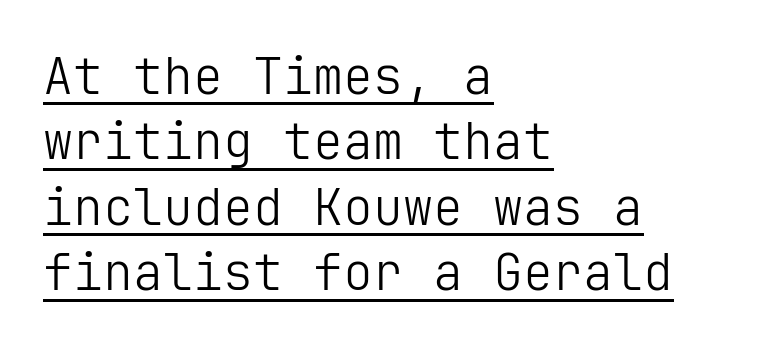
The image shows 50 px light sans-serif type, upright; set left-aligned, normal line spacing (1.31x), normal letter spacing, underlined; low stroke contrast and a medium x-height.
